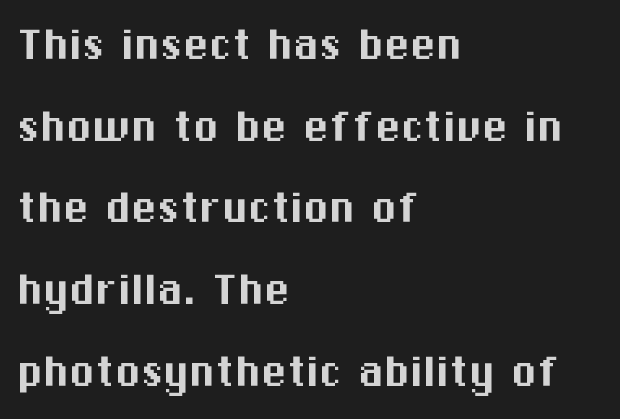
This is sans-serif lettering, the kind often seen on screens and signage. The lines are quadded left. Underlining? Definitely not there. Inter-character spacing is left at the font's built-in metrics.
